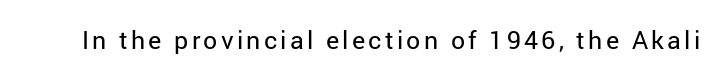
{"italic": "no", "bold": "no", "underline": "no", "glyph_px": 25}
